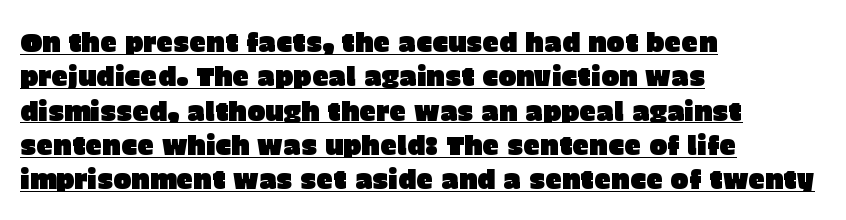
Casual observation: everything's shoved over to the left. A typesetter would call this zero additional tracking. Every stem runs plumb, perpendicular to the baseline. Compared with undecorated copy, this sample adds a rule below the words. Each new line begins a customary step beneath the previous one.
